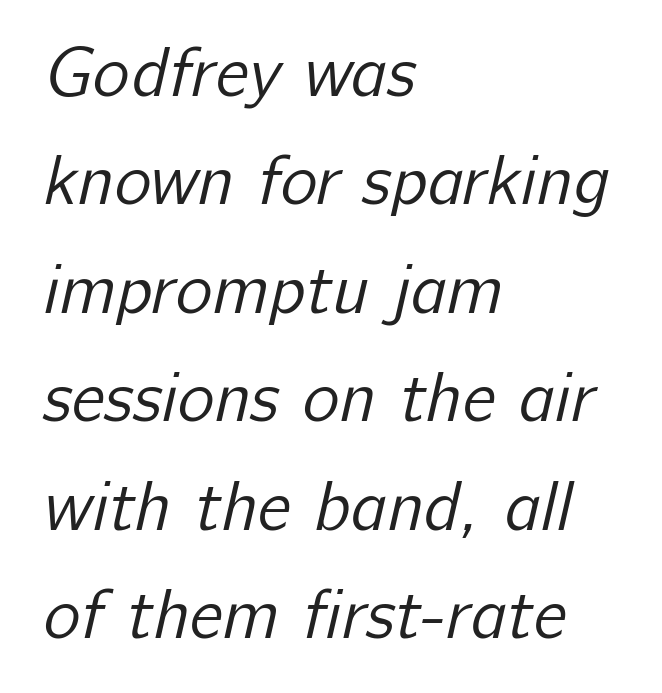
{"serif": "no", "bold": "no", "weight": "regular", "width": "normal", "stroke_contrast": "low", "x_height": "medium", "monospaced": "no", "underline": "no", "align": "left", "line_spacing": "normal", "line_spacing_ratio": 1.55, "letter_spacing": "normal", "letter_spacing_em": 0.0, "glyph_px": 70}
